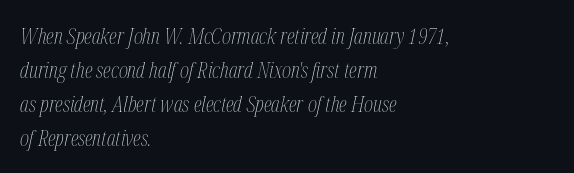
The image shows 22 px text type, italic (leaning right); set left-aligned, normal line spacing (1.54x), normal letter spacing, not underlined.
